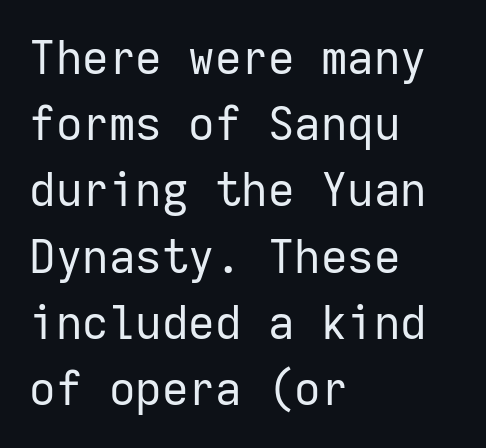
Q: Is the text bold? A: No.
Q: Is the text italic (slanted)? A: No, it is upright.
Q: Is the typeface a serif or a sans-serif typeface? A: Sans-serif.
Q: Is the text underlined? A: No.
Q: How is the paragraph aligned? A: Left-aligned.
Q: Is the spacing between letters normal or unusually wide? A: Normal.
Q: Is the spacing between lines tight, normal or loose? A: Normal.
Q: Width (condensed, normal, or wide)? A: Normal.
Q: Stroke contrast? A: Low.
Q: x-height? A: Medium.
Q: Monospaced? A: Yes.
